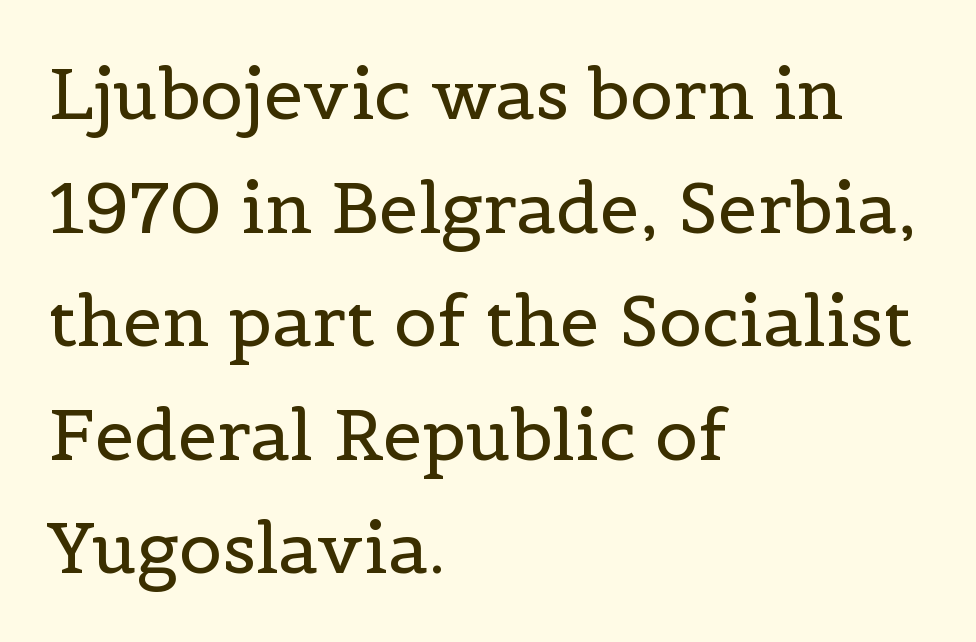
Q: Is the text bold? A: No.
Q: Is the text italic (slanted)? A: No, it is upright.
Q: Is the typeface a serif or a sans-serif typeface? A: Serif.
Q: Is the text underlined? A: No.
Q: How is the paragraph aligned? A: Left-aligned.
Q: Is the spacing between letters normal or unusually wide? A: Normal.
Q: Is the spacing between lines tight, normal or loose? A: Normal.
Q: Width (condensed, normal, or wide)? A: Normal.
Q: x-height? A: Medium.
Q: Monospaced? A: No.
